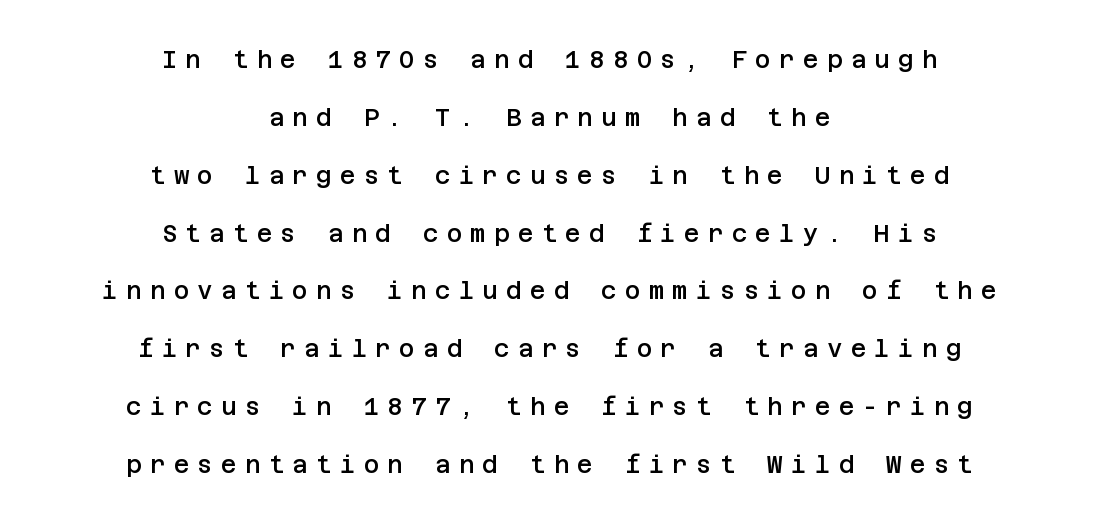
Q: Is the text bold? A: Semi-bold.
Q: Is the text italic (slanted)? A: No, it is upright.
Q: Is the text underlined? A: No.
Q: How is the paragraph aligned? A: Centered.
Q: Is the spacing between letters normal or unusually wide? A: Unusually wide.
Q: Is the spacing between lines tight, normal or loose? A: Loose.
